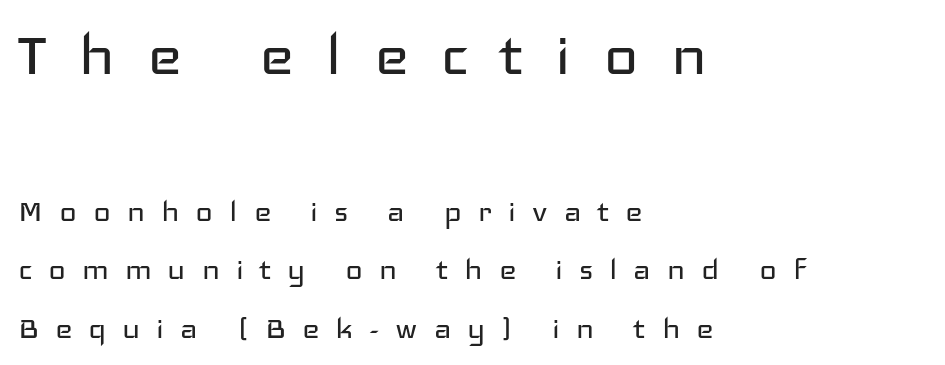
The image shows 74 px regular-weight, wide sans-serif type, upright; set left-aligned, normal line spacing (1.57x), unusually wide letter spacing (+0.43 em), not underlined; the first (top) block is 2.0x larger; low stroke contrast and a medium x-height.
